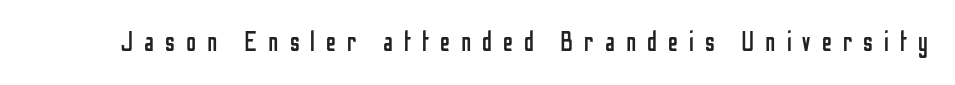
{"italic": "no", "bold": "no", "underline": "no", "letter_spacing": "wide", "letter_spacing_em": 0.41, "glyph_px": 27}
